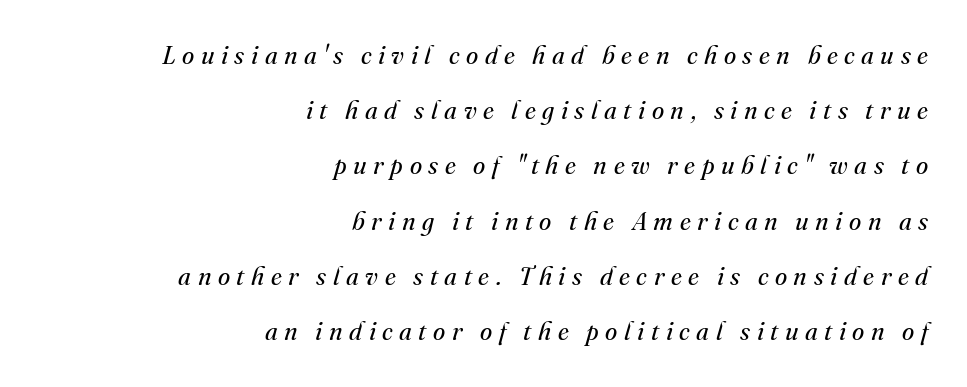
{"italic": "yes", "lean": "right", "slant_degrees": 16, "bold": "no", "underline": "no", "align": "right", "line_spacing": "loose", "line_spacing_ratio": 2.21, "letter_spacing": "wide", "letter_spacing_em": 0.26, "glyph_px": 25}
